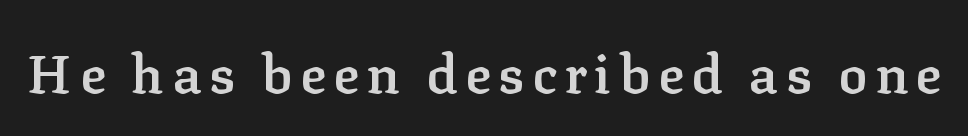
Plain, unruled lines of type. Typesetter's note: demi weight, one step under bold. Every stem runs plumb, perpendicular to the baseline. The characters display serif detailing at their extremities.
